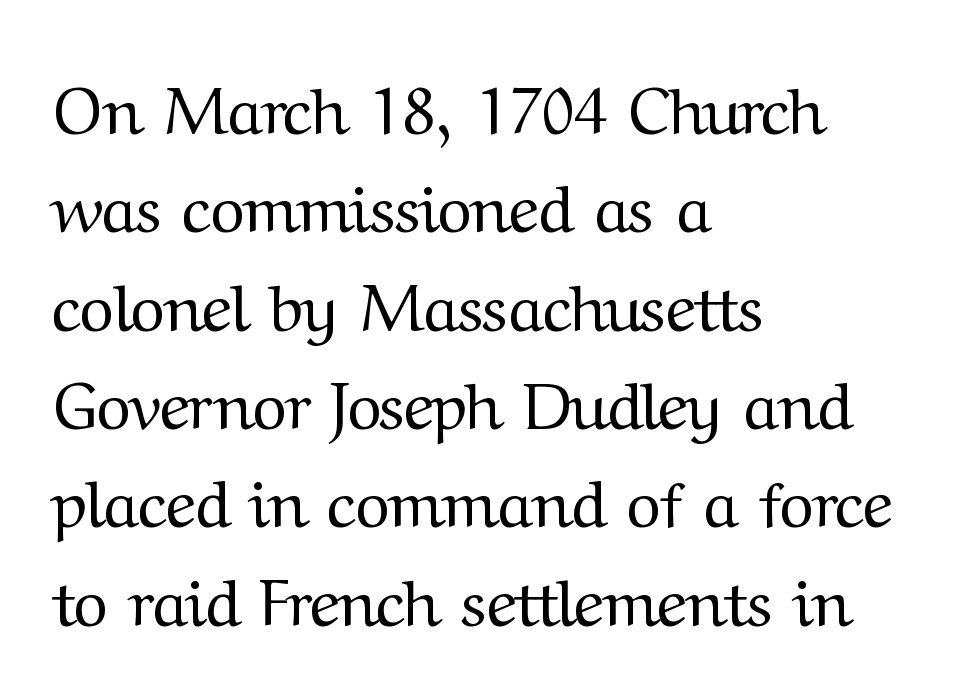
The image shows 66 px regular-weight serif type, upright; set left-aligned, normal line spacing (1.49x), normal letter spacing, not underlined; medium stroke contrast and a medium x-height.
